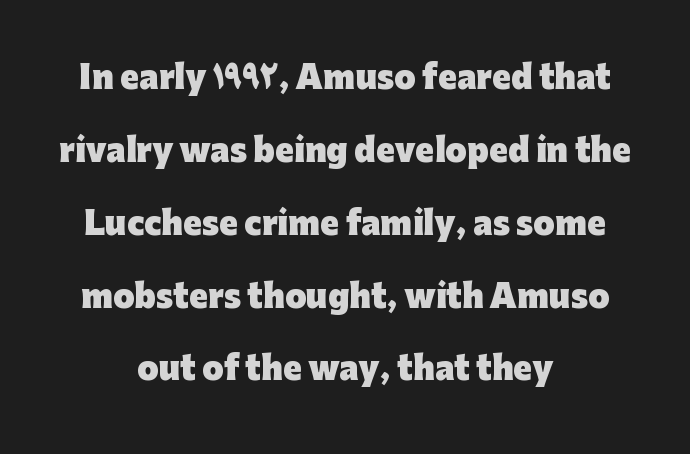
Q: Is the text bold? A: Yes.
Q: Is the text italic (slanted)? A: No, it is upright.
Q: Is the typeface a serif or a sans-serif typeface? A: Sans-serif.
Q: Is the text underlined? A: No.
Q: How is the paragraph aligned? A: Centered.
Q: Is the spacing between letters normal or unusually wide? A: Normal.
Q: Is the spacing between lines tight, normal or loose? A: Loose.
Q: Width (condensed, normal, or wide)? A: Normal.
Q: Stroke contrast? A: Low.
Q: x-height? A: Medium.
Q: Monospaced? A: No.
